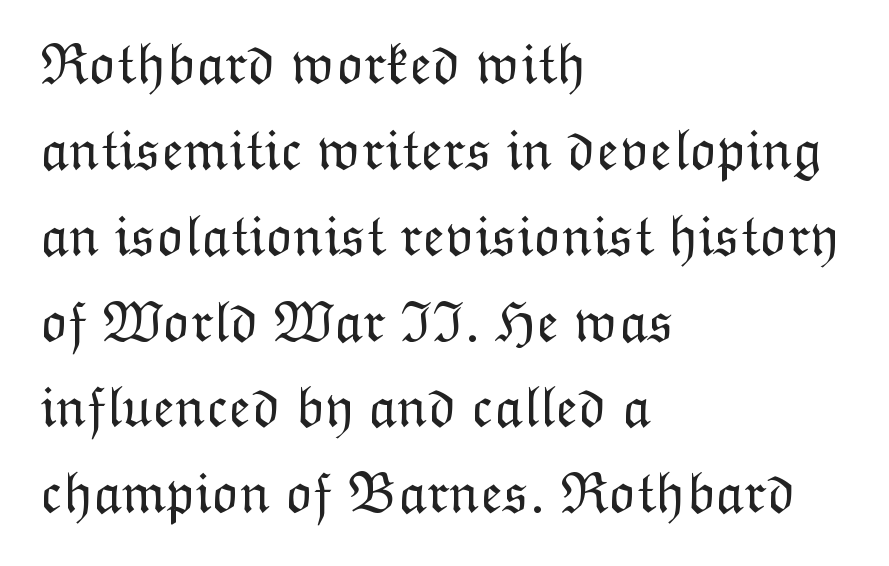
The image shows 58 px light type, upright; set left-aligned, normal line spacing (1.48x), normal letter spacing, not underlined; low stroke contrast and a medium x-height.
